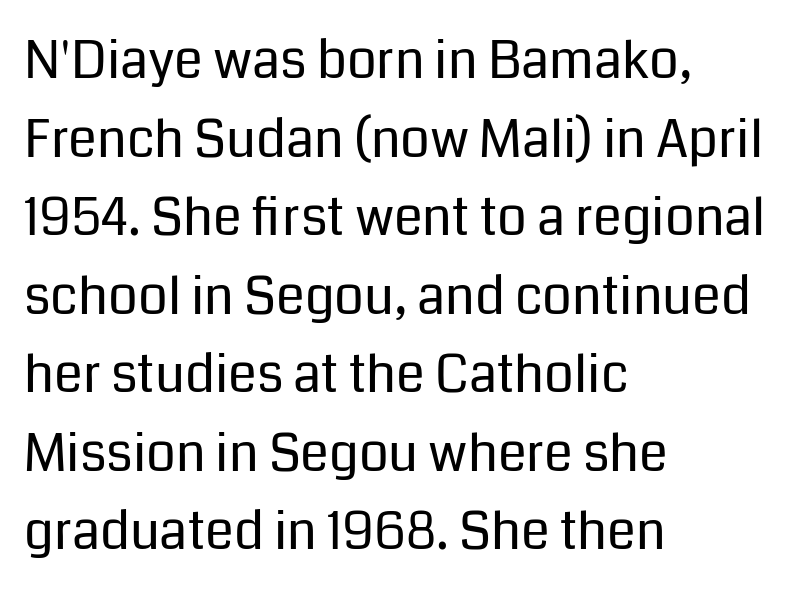
Weight: not bold — regular or lighter. Grotesque or geometric, the face here clearly has no serifs. Honestly, there is no underline to notice here at all. Leading matches the norm, producing a regular column. Style check: upright.
